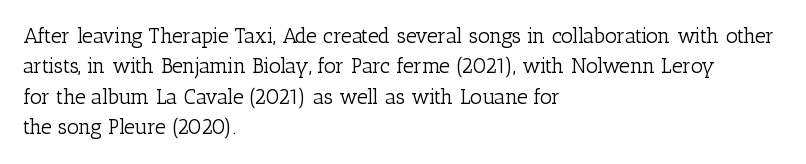
Letter spacing: default. Ink coverage per letter is moderate at most. The rag falls on the right side of this text block. Descenders are the only things crossing below the line. This block has exactly the height ordinary leading produces. This is the regular roman posture of the typeface.
